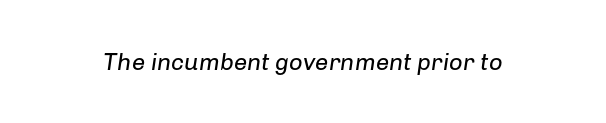
Q: Is the text bold? A: No.
Q: Is the text italic (slanted)? A: Yes, it leans right by about 8 degrees.
Q: Is the text underlined? A: No.
Q: Is the spacing between letters normal or unusually wide? A: Normal.
